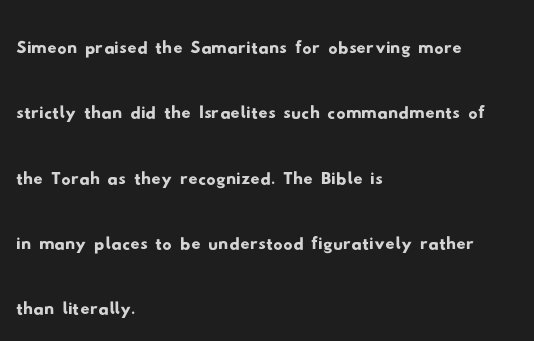
Q: Is the typeface a serif or a sans-serif typeface? A: Sans-serif.
Q: Is the text underlined? A: No.
Q: How is the paragraph aligned? A: Left-aligned.
Q: Is the spacing between letters normal or unusually wide? A: Normal.
Q: Is the spacing between lines tight, normal or loose? A: Normal.
Q: Width (condensed, normal, or wide)? A: Wide.
Q: Stroke contrast? A: Low.
Q: x-height? A: Small.
Q: Monospaced? A: No.
